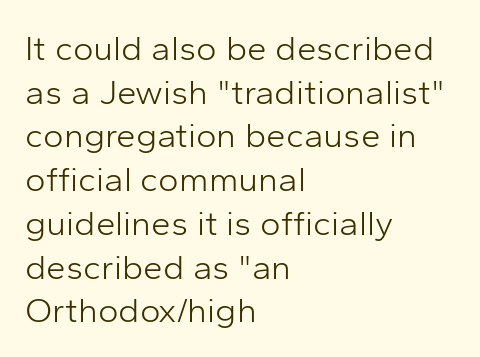
The typeface has the unassuming heft of standard copy or less. Caption: standard tracking, unaltered. A typesetter would label this face a sans. The letters stand upright; this is a roman face.
